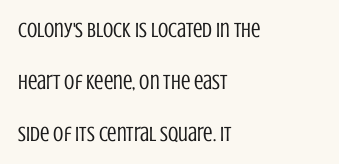
Weight: in the light-to-regular range. Anything drawn beneath the words? Only blank space. This rendering leaves character spacing at its baseline value. The typesetter chose a ragged-right arrangement here.
